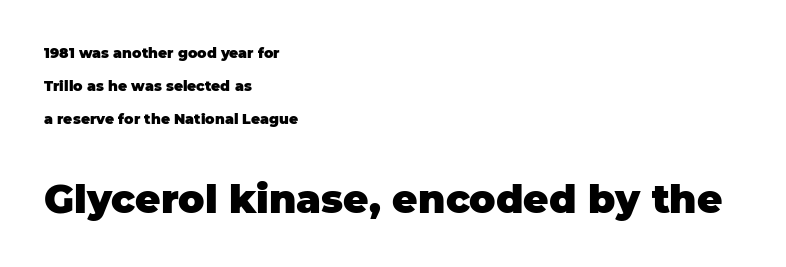
The image shows 39 px heavy sans-serif type, upright; set left-aligned, loose line spacing (2.37x), normal letter spacing, not underlined; the second (bottom) block is 2.79x larger; low stroke contrast and a large x-height.
